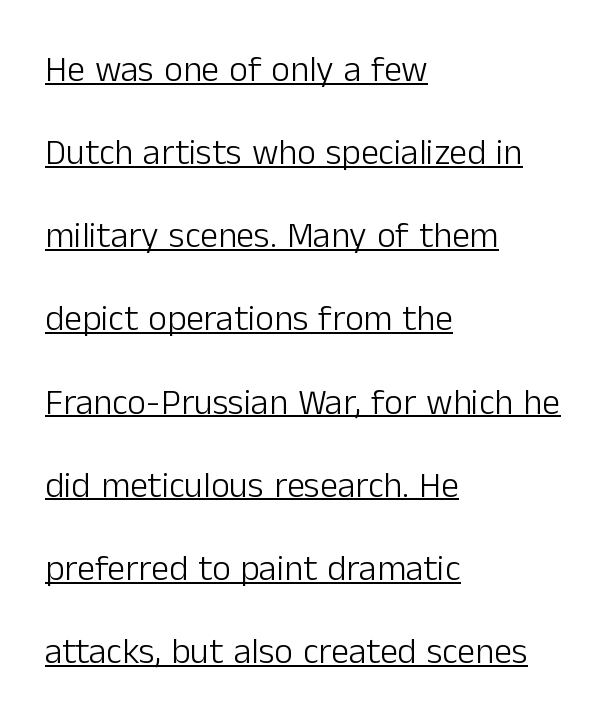
The image shows 36 px light sans-serif type, upright; set left-aligned, loose line spacing (2.31x), normal letter spacing, underlined; low stroke contrast and a medium x-height.
